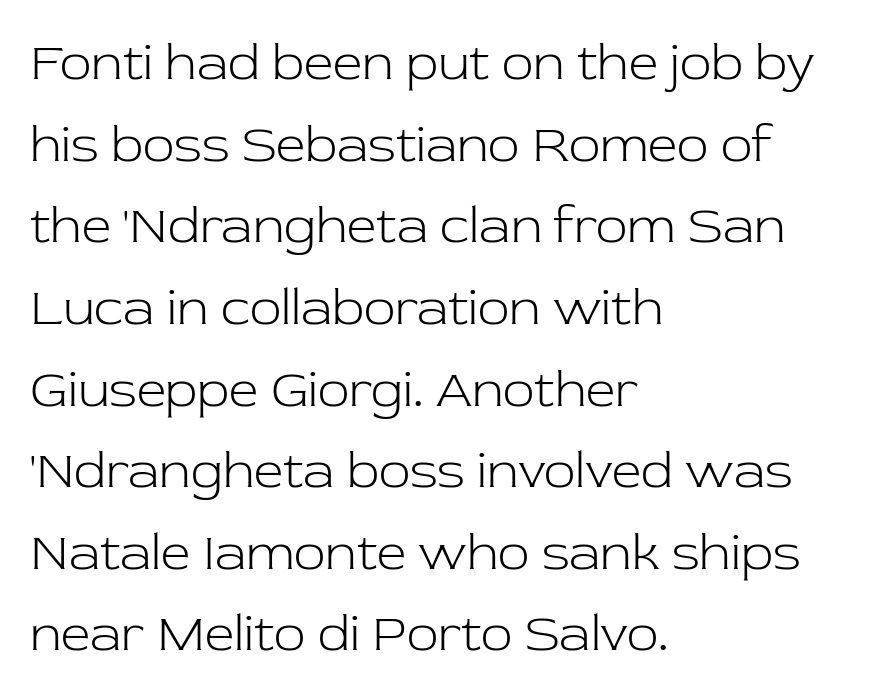
The image shows 52 px light serif type, upright; set left-aligned, normal line spacing (1.57x), normal letter spacing, not underlined; low stroke contrast and a medium x-height.
